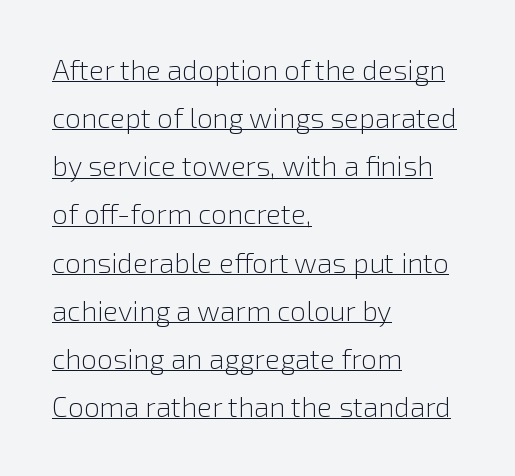
A baseline rule has been typeset under these characters. In CSS terms this would be text-align: left. The font's upright variant was chosen for this text. A typesetter would call this proportional, since set widths differ per character. What stands out about the letter spacing? Nothing — it is the standard amount. Summary of weight: not heavy and not bold.
